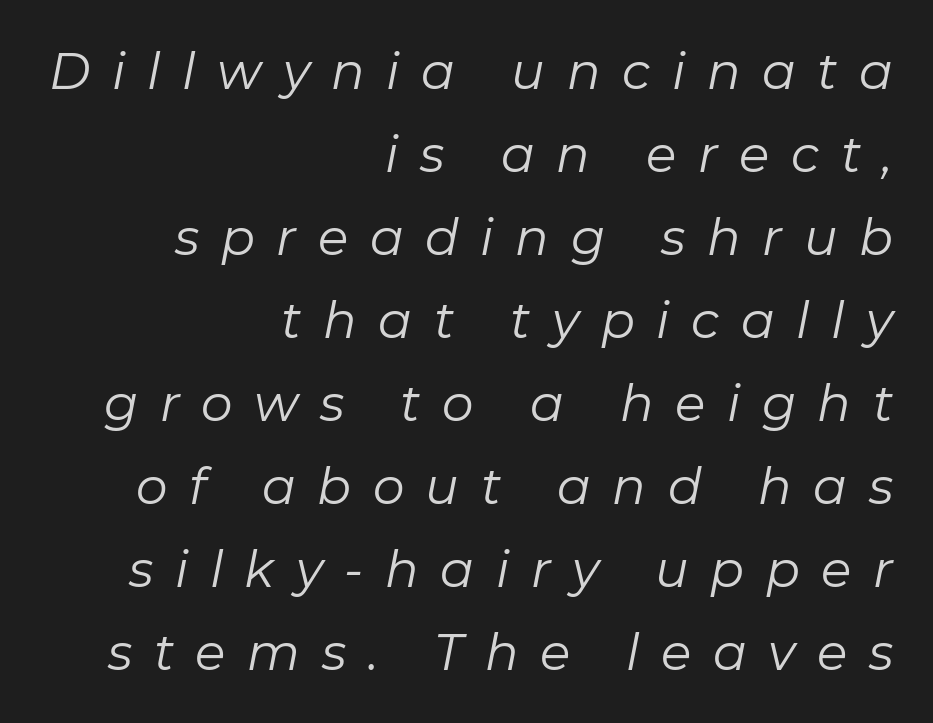
{"italic": "yes", "lean": "right", "slant_degrees": 11, "bold": "no", "weight": "regular", "width": "normal", "stroke_contrast": "low", "x_height": "medium", "monospaced": "no", "underline": "no", "align": "right", "line_spacing": "normal", "line_spacing_ratio": 1.66, "letter_spacing": "wide", "letter_spacing_em": 0.43, "glyph_px": 50}
